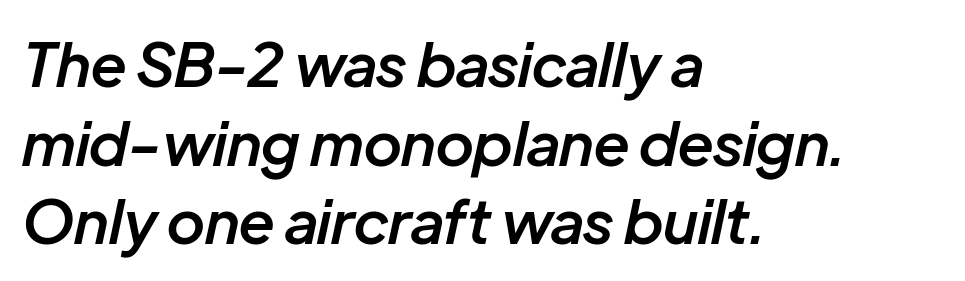
The image shows 60 px semibold type, italic (leaning right); set left-aligned, normal line spacing (1.31x), normal letter spacing, not underlined; low stroke contrast and a medium x-height.
